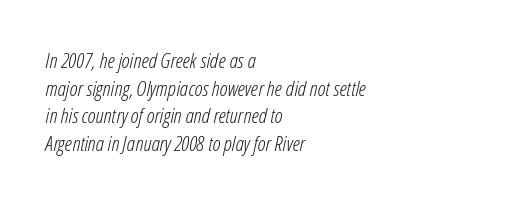
{"italic": "yes", "lean": "right", "slant_degrees": 12, "bold": "no", "underline": "no", "align": "left", "line_spacing": "normal", "line_spacing_ratio": 1.31, "letter_spacing": "normal", "letter_spacing_em": 0.0, "glyph_px": 21}
